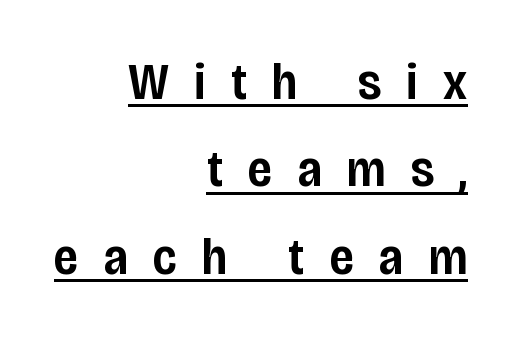
Q: Is the text bold? A: Semi-bold.
Q: Is the text italic (slanted)? A: No, it is upright.
Q: Is the typeface a serif or a sans-serif typeface? A: Sans-serif.
Q: Is the text underlined? A: Yes.
Q: How is the paragraph aligned? A: Right-aligned.
Q: Is the spacing between letters normal or unusually wide? A: Unusually wide.
Q: Is the spacing between lines tight, normal or loose? A: Normal.
Q: Width (condensed, normal, or wide)? A: Condensed.
Q: Stroke contrast? A: Low.
Q: x-height? A: Large.
Q: Monospaced? A: No.
